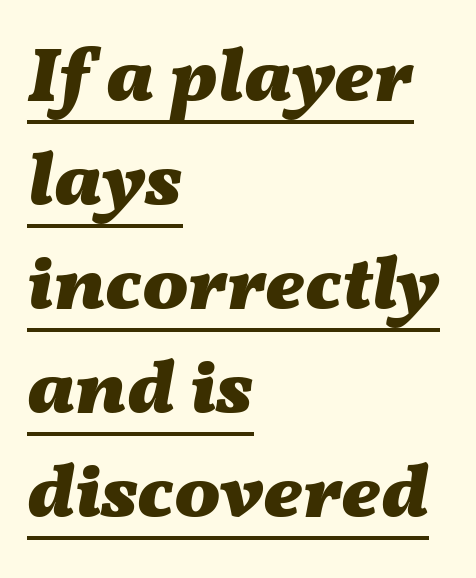
{"italic": "yes", "lean": "right", "slant_degrees": 11, "bold": "yes", "weight": "heavy", "width": "wide", "stroke_contrast": "medium", "x_height": "medium", "monospaced": "no", "underline": "yes", "align": "left", "line_spacing": "normal", "line_spacing_ratio": 1.35, "letter_spacing": "normal", "letter_spacing_em": 0.0, "glyph_px": 77}
